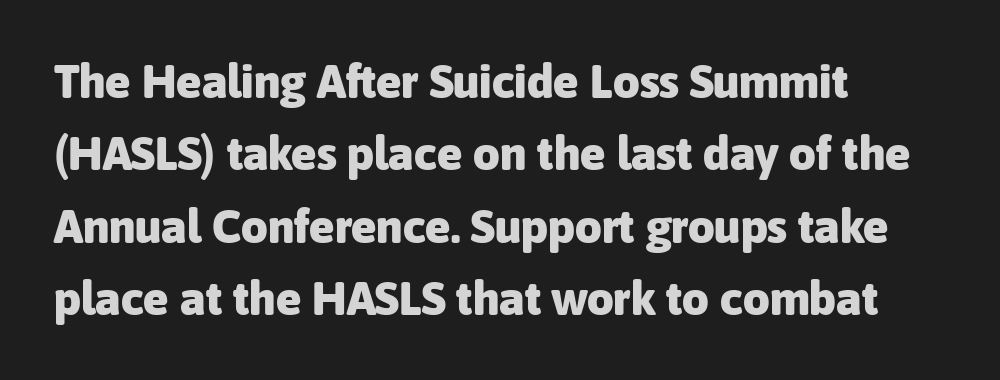
Here the glyphs are tracked normally, forming tight word shapes. A sans-serif font was chosen for this passage. The letters stand straight up with perfectly vertical stems. Successive baselines arrive at the customary interval. The letters advance in unequal steps, a hallmark of proportional type.
